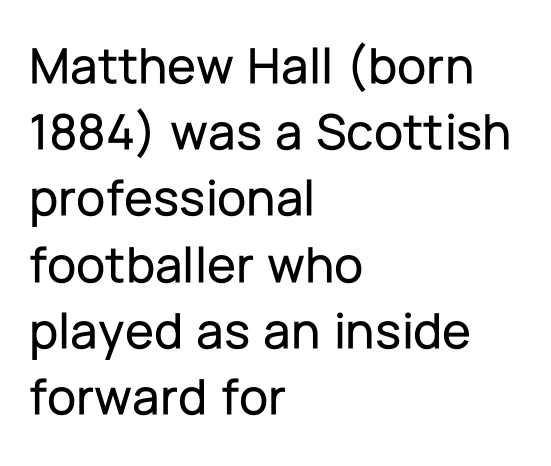
The image shows 53 px sans-serif type, upright; set left-aligned, normal line spacing (1.25x), normal letter spacing, not underlined; low stroke contrast and a medium x-height.
